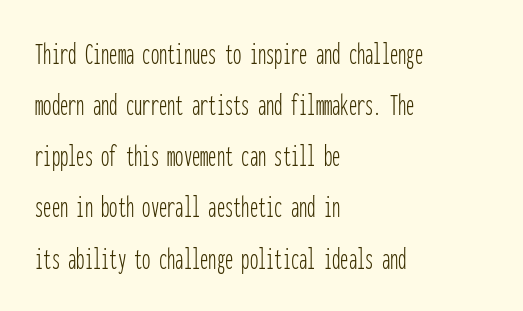
The image shows 33 px thin, condensed sans-serif type, upright, monospaced; set left-aligned, normal line spacing (1.55x), normal letter spacing, not underlined; low stroke contrast and a medium x-height.
